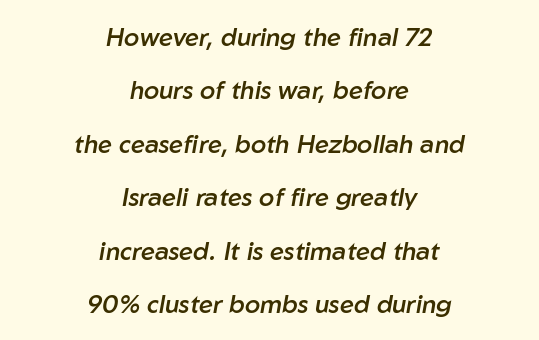
Every letter is mildly thick-stroked: semibold rather than bold. Visually the block forms a symmetrical silhouette, jagged on both flanks. This sample trades compactness for vertical openness between lines. Nobody touched the tracking dial on this one. Yep, that's italic — everything's leaning. Underlining? Definitely not there.
